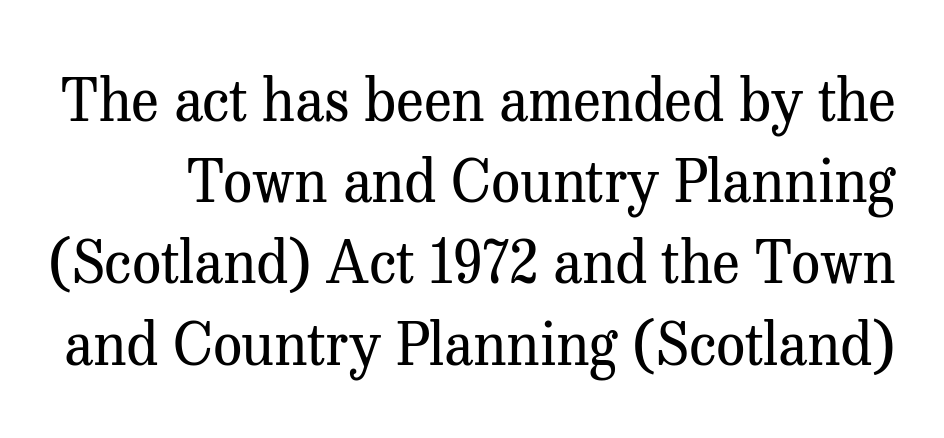
{"serif": "yes", "italic": "no", "bold": "no", "weight": "regular", "width": "normal", "stroke_contrast": "medium", "x_height": "medium", "monospaced": "no", "underline": "no", "line_spacing": "normal", "line_spacing_ratio": 1.4, "letter_spacing": "normal", "letter_spacing_em": 0.0, "glyph_px": 58}
